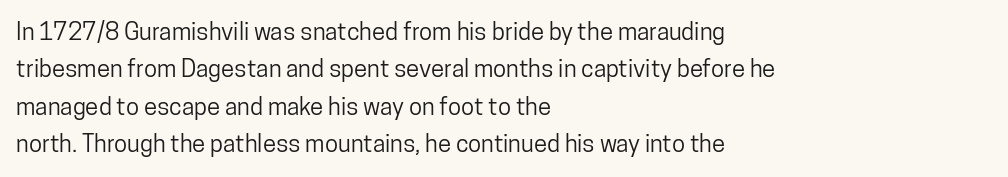
{"italic": "no", "underline": "no", "align": "left", "line_spacing": "normal", "line_spacing_ratio": 1.56, "letter_spacing": "normal", "letter_spacing_em": 0.0, "glyph_px": 24}
